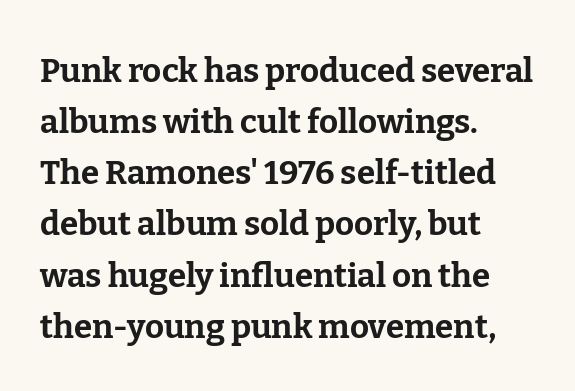
The image shows 33 px bold serif type, upright; set left-aligned, normal line spacing (1.55x), normal letter spacing, not underlined; low stroke contrast and a medium x-height.
